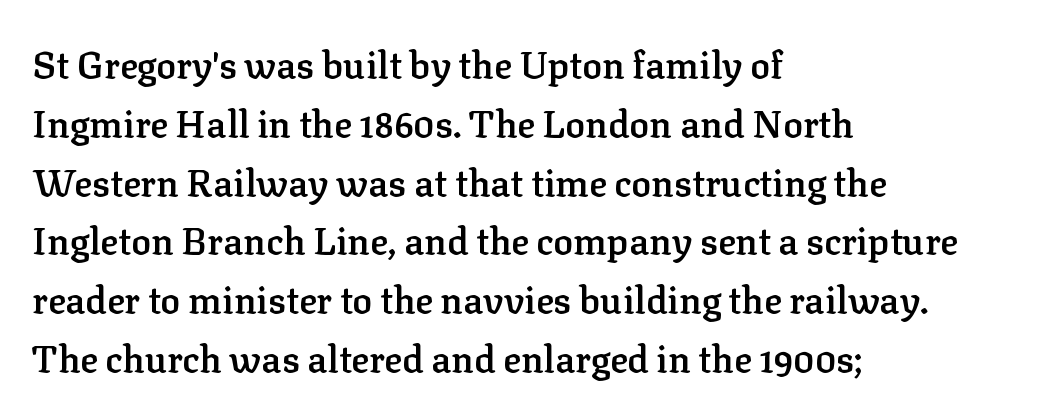
Q: Is the text bold? A: Semi-bold.
Q: Is the text italic (slanted)? A: No, it is upright.
Q: Is the typeface a serif or a sans-serif typeface? A: Serif.
Q: Is the text underlined? A: No.
Q: How is the paragraph aligned? A: Left-aligned.
Q: Is the spacing between letters normal or unusually wide? A: Normal.
Q: Is the spacing between lines tight, normal or loose? A: Normal.
Q: Width (condensed, normal, or wide)? A: Normal.
Q: Stroke contrast? A: Low.
Q: x-height? A: Medium.
Q: Monospaced? A: No.
